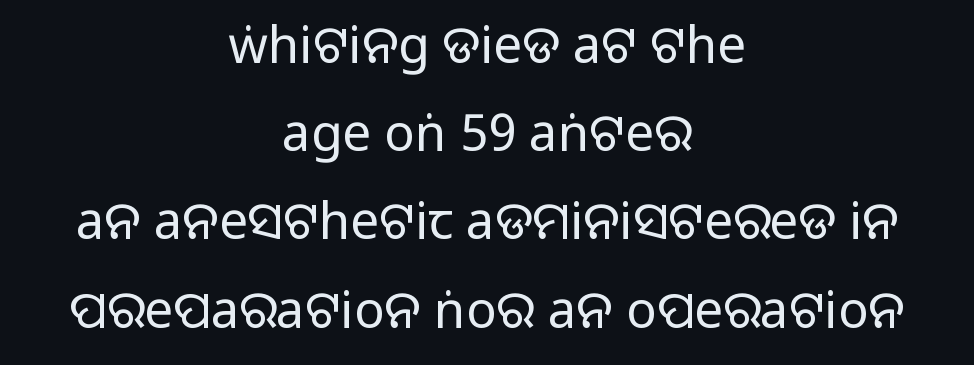
{"serif": "no", "italic": "no", "width": "normal", "stroke_contrast": "medium", "monospaced": "no", "underline": "no", "align": "center", "line_spacing_ratio": 1.73, "letter_spacing": "normal", "letter_spacing_em": 0.0, "glyph_px": 51}
